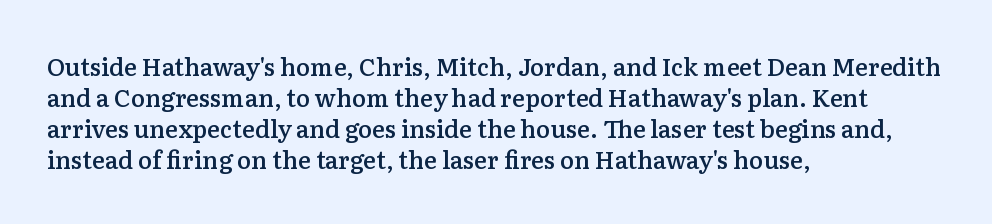
The strip under each line holds only bare page. Default kerning and tracking; the words read as compact shapes. This is the regular roman posture of the typeface. Regular leading. One-word summary of the alignment: left.
